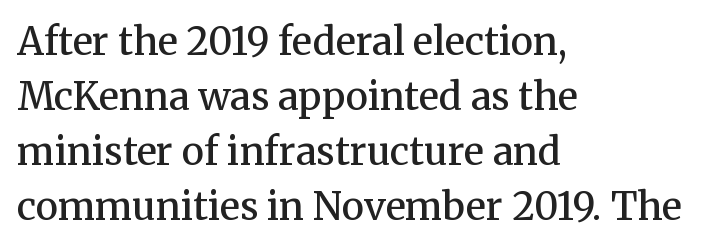
{"serif": "yes", "italic": "no", "bold": "semi", "weight": "semibold", "width": "normal", "stroke_contrast": "medium", "x_height": "medium", "monospaced": "no", "underline": "no", "align": "left", "line_spacing": "normal", "line_spacing_ratio": 1.45, "letter_spacing": "normal", "letter_spacing_em": 0.0, "glyph_px": 38}
